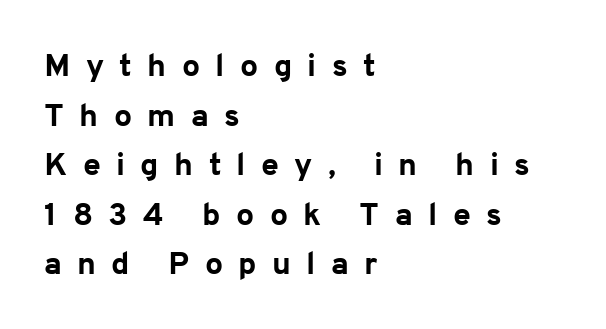
The image shows 32 px bold sans-serif type, upright; set left-aligned, normal line spacing (1.55x), unusually wide letter spacing (+0.48 em), not underlined; low stroke contrast and a medium x-height.
